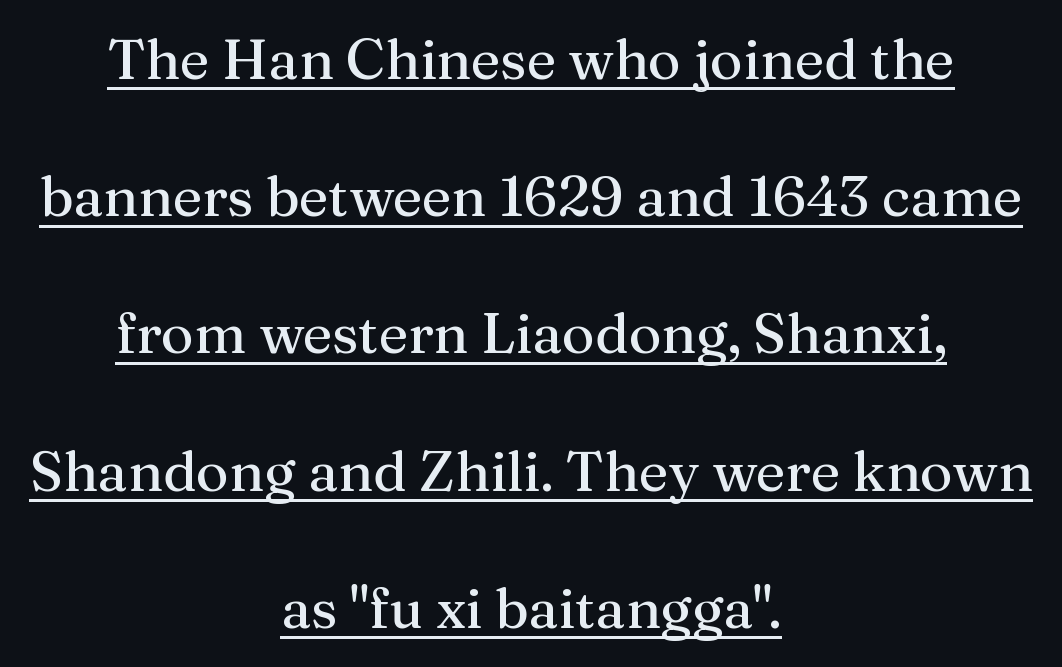
The image shows 56 px serif type, upright; set centered, loose line spacing (2.45x), normal letter spacing, underlined; medium stroke contrast and a medium x-height.
